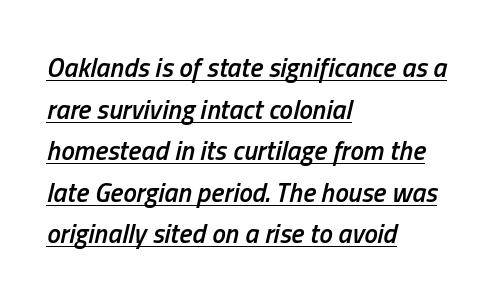
Q: Is the text bold? A: Semi-bold.
Q: Is the text italic (slanted)? A: Yes, it leans right by about 13 degrees.
Q: Is the text underlined? A: Yes.
Q: How is the paragraph aligned? A: Left-aligned.
Q: Is the spacing between letters normal or unusually wide? A: Normal.
Q: Is the spacing between lines tight, normal or loose? A: Normal.
